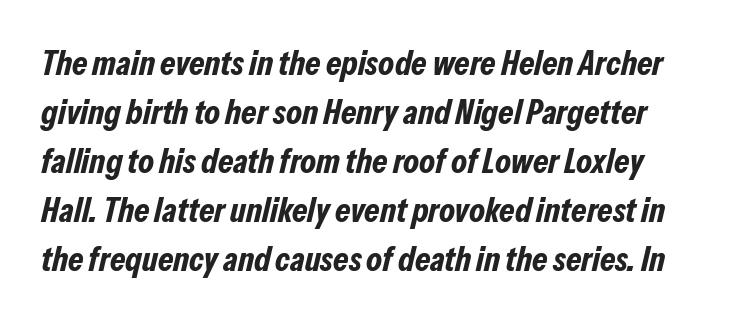
The image shows 35 px bold, condensed type, italic (leaning right); set normal line spacing (1.4x), normal letter spacing, not underlined; low stroke contrast and a medium x-height.
